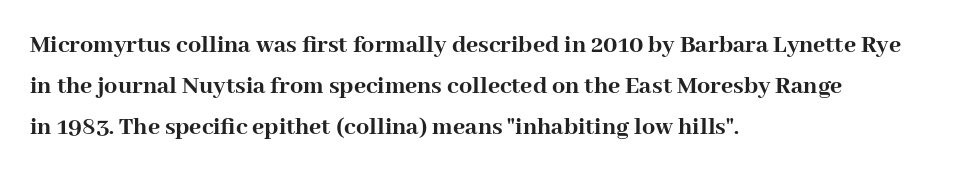
The image shows 26 px bold type, upright; set left-aligned, normal line spacing (1.57x), normal letter spacing, not underlined.
